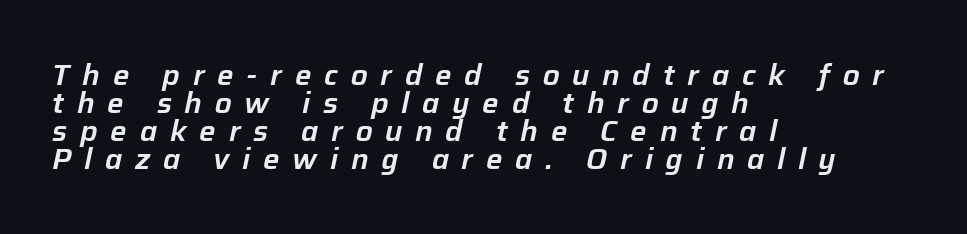
Q: Is the text italic (slanted)? A: Yes, it leans right by about 12 degrees.
Q: Is the text underlined? A: No.
Q: How is the paragraph aligned? A: Left-aligned.
Q: Is the spacing between letters normal or unusually wide? A: Unusually wide.
Q: Is the spacing between lines tight, normal or loose? A: Tight.
Q: Width (condensed, normal, or wide)? A: Normal.
Q: Stroke contrast? A: Low.
Q: x-height? A: Medium.
Q: Monospaced? A: No.
